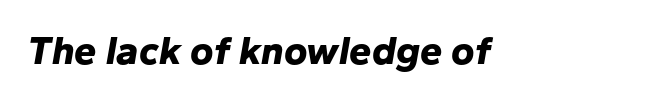
{"italic": "yes", "lean": "right", "slant_degrees": 10, "bold": "yes", "weight": "bold", "width": "normal", "stroke_contrast": "low", "x_height": "medium", "monospaced": "no", "underline": "no", "letter_spacing": "normal", "letter_spacing_em": 0.0, "glyph_px": 40}
